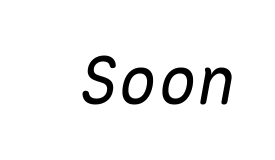
The gaps between neighbouring characters are ordinary and unremarkable. A typesetter would call this monospace, since all characters share one set width. Characters are canted at an angle relative to the baseline's perpendicular. The face looks like a standard text weight, possibly lighter. A bare baseline throughout the passage.
